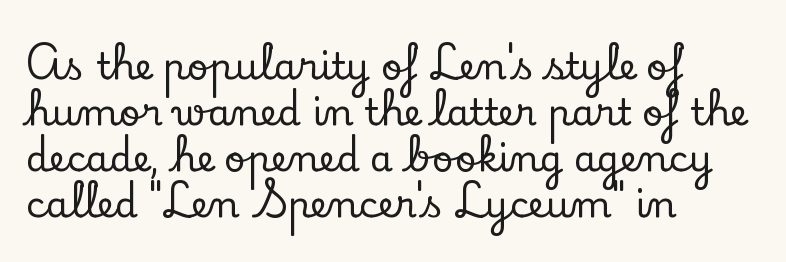
Think of a printed novel: that variable character pitch is what you see here. These lines stack with their left ends in a neat column. The type family on display is of the serif kind. Nothing unusual about the tracking: characters are spaced as the font intends. The axis of the letterforms is exactly vertical. The string is rendered with underlining switched off.
